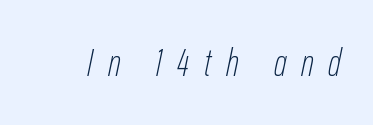
Q: Is the text bold? A: No.
Q: Is the text italic (slanted)? A: Yes, it leans right by about 12 degrees.
Q: Is the text underlined? A: No.
Q: Is the spacing between letters normal or unusually wide? A: Unusually wide.
Q: Width (condensed, normal, or wide)? A: Condensed.
Q: Stroke contrast? A: Low.
Q: x-height? A: Medium.
Q: Monospaced? A: No.
